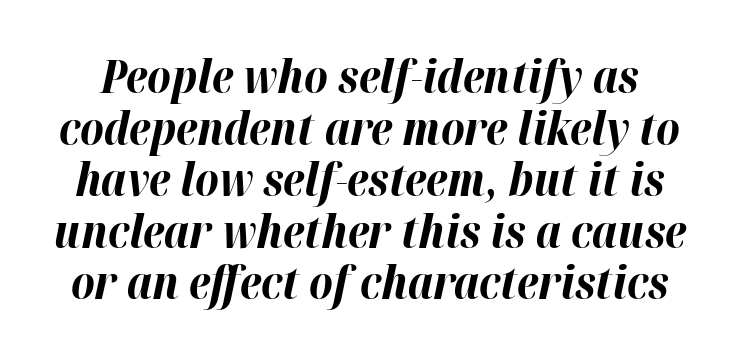
Q: Is the text bold? A: Yes.
Q: Is the text italic (slanted)? A: Yes, it leans right by about 12 degrees.
Q: Is the text underlined? A: No.
Q: Is the spacing between letters normal or unusually wide? A: Normal.
Q: Is the spacing between lines tight, normal or loose? A: Tight.
Q: Width (condensed, normal, or wide)? A: Normal.
Q: Stroke contrast? A: High.
Q: x-height? A: Medium.
Q: Monospaced? A: No.
